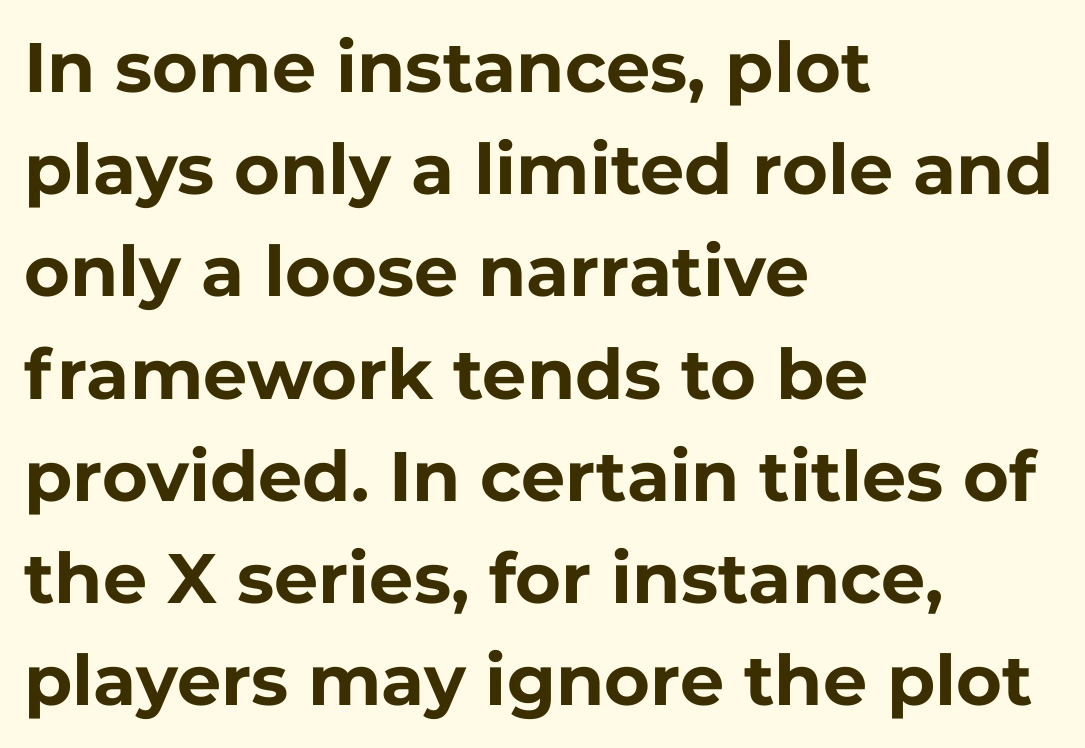
Q: Is the text bold? A: Yes.
Q: Is the text italic (slanted)? A: No, it is upright.
Q: Is the typeface a serif or a sans-serif typeface? A: Sans-serif.
Q: Is the text underlined? A: No.
Q: How is the paragraph aligned? A: Left-aligned.
Q: Is the spacing between letters normal or unusually wide? A: Normal.
Q: Is the spacing between lines tight, normal or loose? A: Normal.
Q: Width (condensed, normal, or wide)? A: Normal.
Q: Stroke contrast? A: Low.
Q: x-height? A: Medium.
Q: Monospaced? A: No.
